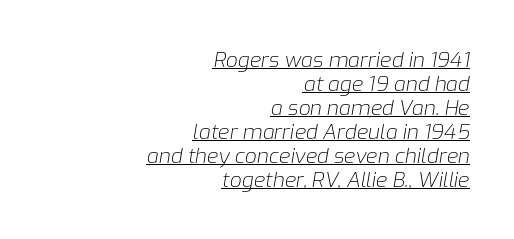
The image shows 21 px text type, italic (leaning right); set right-aligned, tight line spacing (1.14x), normal letter spacing, underlined.
